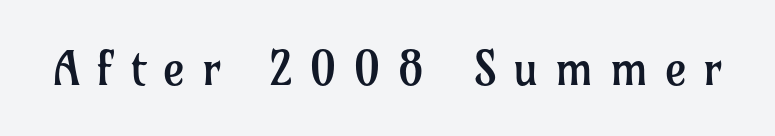
The gaps between neighbouring characters are conspicuously large. Posture: straight, roman, zero tilt. Honestly, there is no underline to notice here at all. Typographically, this falls in the serif category. The strokes carry an ordinary text weight at most.
